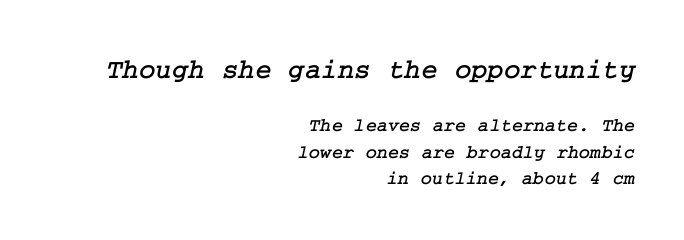
{"serif": "yes", "width": "normal", "stroke_contrast": "low", "x_height": "medium", "underline": "no", "align": "right", "line_spacing": "normal", "line_spacing_ratio": 1.41, "letter_spacing": "normal", "letter_spacing_em": 0.0, "larger_block": "first", "size_ratio": 1.47, "glyph_px": 28}
